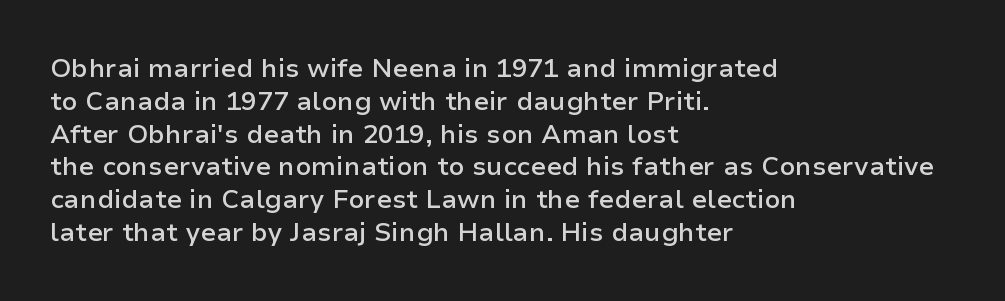
Q: Is the text bold? A: Semi-bold.
Q: Is the text italic (slanted)? A: No, it is upright.
Q: Is the text underlined? A: No.
Q: How is the paragraph aligned? A: Left-aligned.
Q: Is the spacing between letters normal or unusually wide? A: Normal.
Q: Is the spacing between lines tight, normal or loose? A: Normal.
